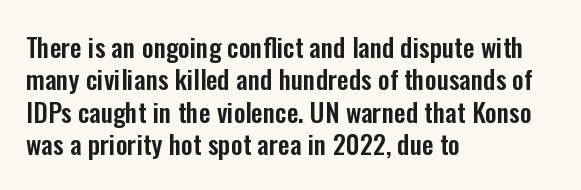
{"italic": "no", "underline": "no", "align": "left", "line_spacing": "normal", "line_spacing_ratio": 1.25, "letter_spacing": "normal", "letter_spacing_em": 0.0, "glyph_px": 26}
